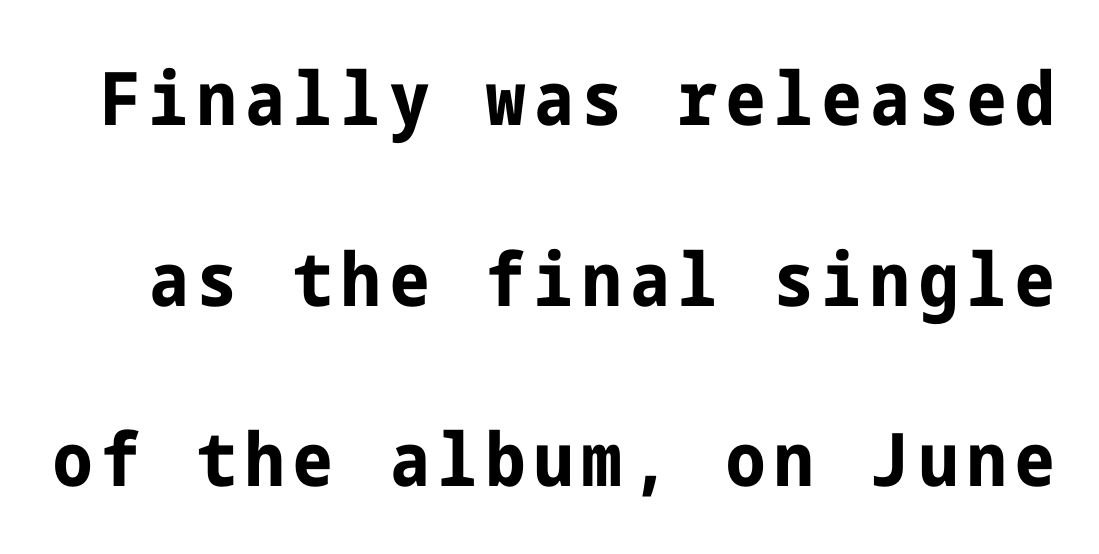
Note: no serifs on the glyphs. Ascenders rise straight up at ninety degrees. Rows of type keep a wide berth in the vertical direction. Quick note: underline off. The face used here has the dense, thick strokes of a bold.
